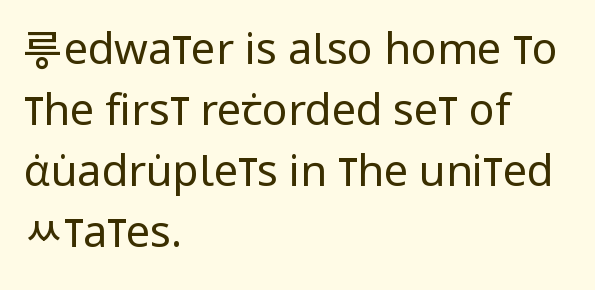
{"serif": "no", "italic": "no", "bold": "no", "weight": "regular", "width": "condensed", "stroke_contrast": "low", "x_height": "large", "monospaced": "no", "underline": "no", "align": "left", "line_spacing": "normal", "line_spacing_ratio": 1.42, "letter_spacing": "normal", "letter_spacing_em": 0.0, "glyph_px": 43}
